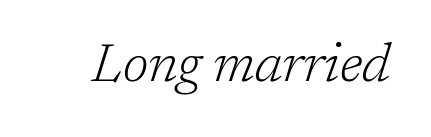
{"serif": "yes", "italic": "yes", "lean": "right", "slant_degrees": 17, "bold": "no", "weight": "light", "width": "normal", "stroke_contrast": "low", "x_height": "medium", "monospaced": "no", "underline": "no", "letter_spacing": "normal", "letter_spacing_em": 0.0, "glyph_px": 54}
